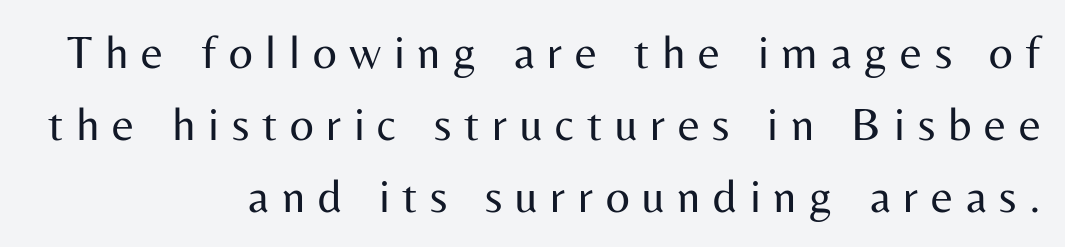
{"serif": "no", "italic": "no", "bold": "no", "weight": "regular", "width": "normal", "stroke_contrast": "medium", "x_height": "medium", "monospaced": "no", "underline": "no", "align": "right", "line_spacing": "normal", "line_spacing_ratio": 1.53, "letter_spacing": "wide", "letter_spacing_em": 0.27, "glyph_px": 47}
